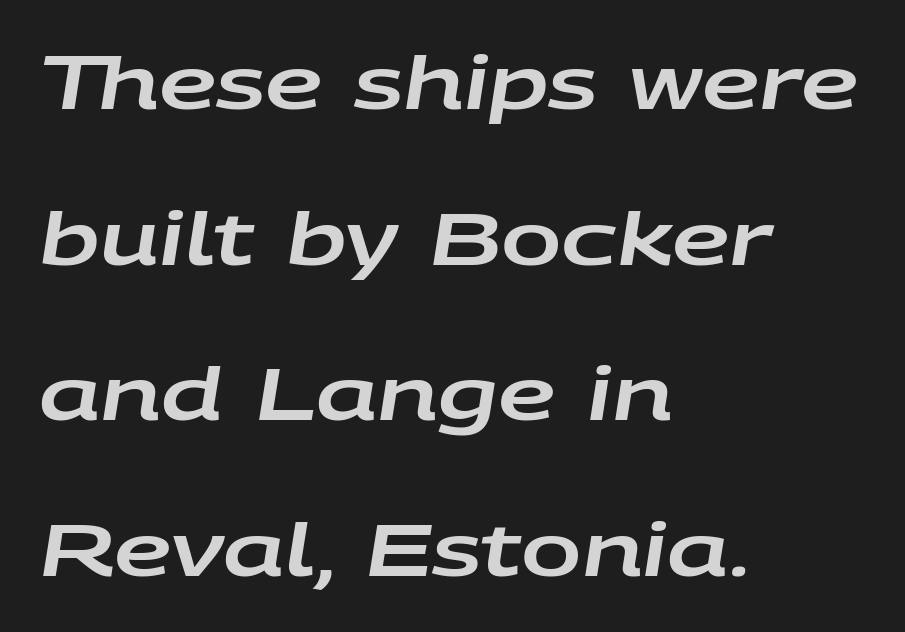
{"italic": "yes", "lean": "right", "slant_degrees": 9, "width": "wide", "stroke_contrast": "low", "x_height": "large", "monospaced": "no", "underline": "no", "align": "left", "line_spacing": "loose", "line_spacing_ratio": 2.16, "letter_spacing": "normal", "letter_spacing_em": 0.0, "glyph_px": 72}
